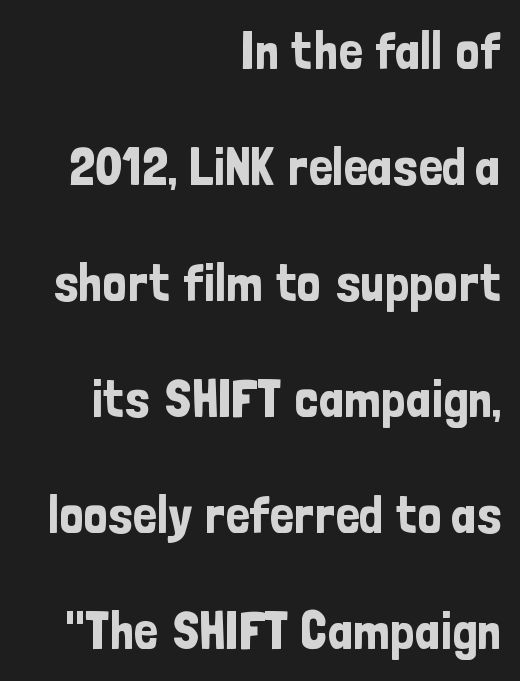
Whoever set this chose breathing room over compactness in the vertical rhythm. Is this a fixed-width face? No — the glyphs have proportional, varying widths. The space directly below the letters is spotless. Standard letterfit; no display-style spreading of the glyphs. You can tell from the bare stems that sans-serif type was used.
